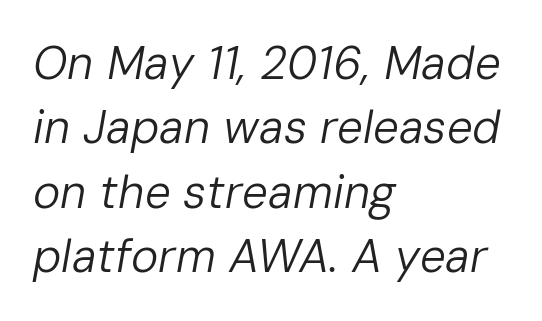
The image shows 46 px regular-weight type, italic (leaning right); set left-aligned, normal line spacing (1.4x), normal letter spacing, not underlined; low stroke contrast and a medium x-height.
